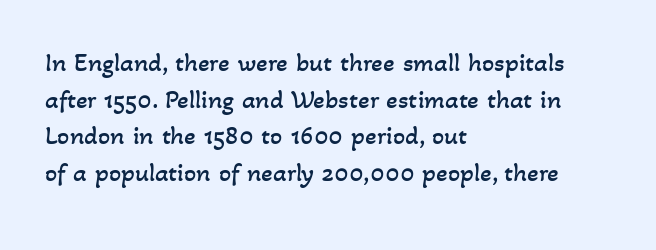
The image shows 27 px text type; set left-aligned, normal line spacing (1.36x), normal letter spacing, not underlined.
